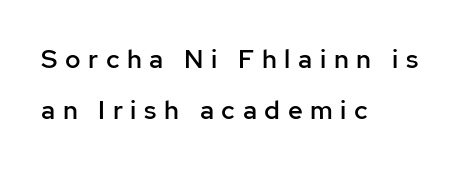
Short note: letters widely spaced. These lines are set flush left with a ragged right edge. How would I describe the line gaps? Wide and relaxed. The glyphs have the mass of a demibold cut, below bold. Bare-footed words on every line. Style check: upright.
